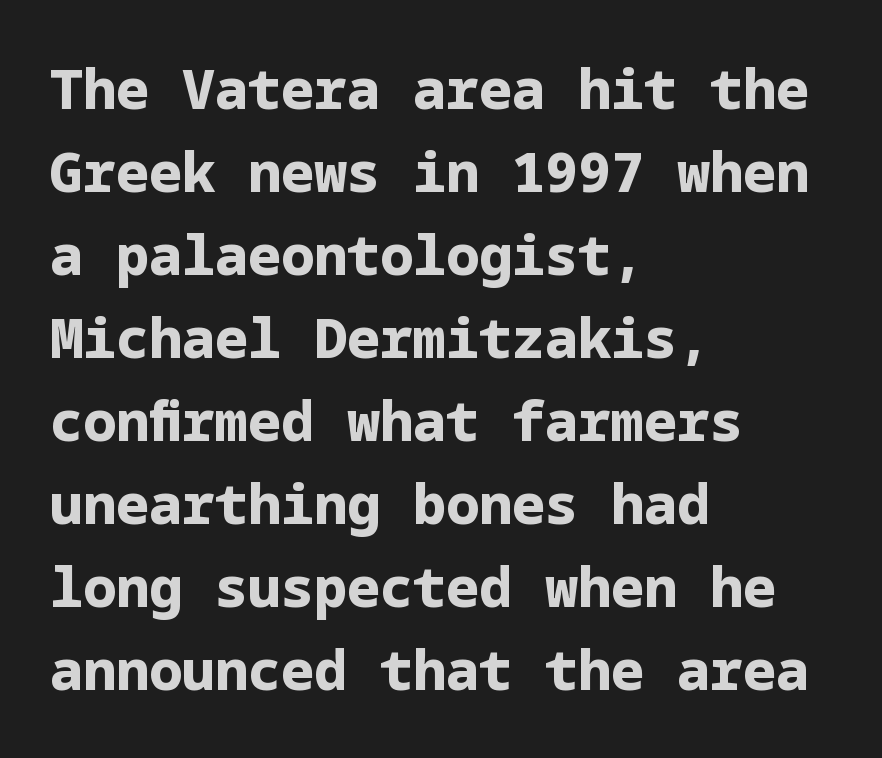
Q: Is the text bold? A: Yes.
Q: Is the text italic (slanted)? A: No, it is upright.
Q: Is the typeface a serif or a sans-serif typeface? A: Sans-serif.
Q: Is the text underlined? A: No.
Q: How is the paragraph aligned? A: Left-aligned.
Q: Is the spacing between letters normal or unusually wide? A: Normal.
Q: Is the spacing between lines tight, normal or loose? A: Normal.
Q: Width (condensed, normal, or wide)? A: Normal.
Q: Stroke contrast? A: Low.
Q: x-height? A: Medium.
